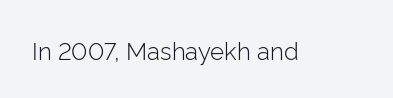
Q: Is the text bold? A: No.
Q: Is the text italic (slanted)? A: No, it is upright.
Q: Is the text underlined? A: No.
Q: Is the spacing between letters normal or unusually wide? A: Normal.
